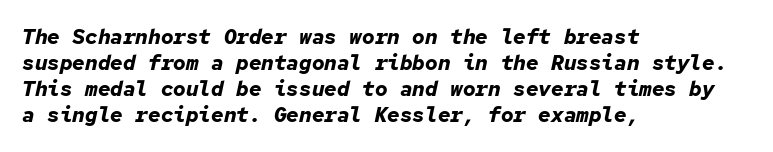
Check under the words: just untouched page. Tracking value appears to be zero — textbook default spacing. The passage shown is emphatically bold. Observe the lean: these are italic letterforms.
